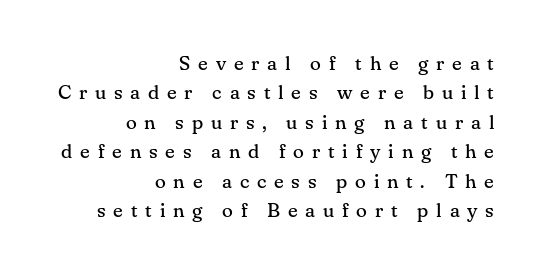
Evenly set lines give the paragraph a standard silhouette. Does the copy run flush right? Yes — the right margin is perfectly even. Quick note: not italic, upright. In terms of letterspacing, this is a distinctly airy, spread setting.
